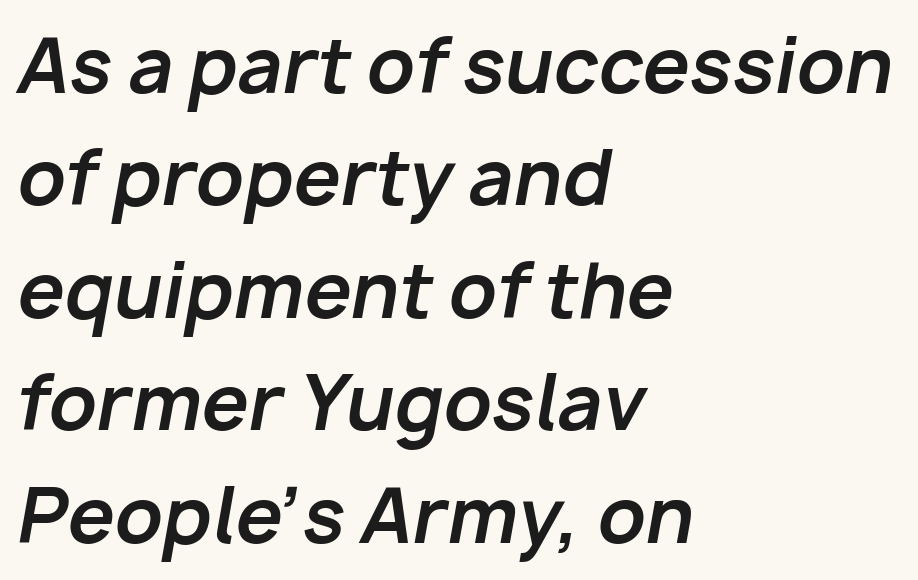
{"italic": "yes", "lean": "right", "slant_degrees": 10, "bold": "yes", "weight": "bold", "width": "normal", "stroke_contrast": "low", "x_height": "medium", "monospaced": "no", "underline": "no", "align": "left", "line_spacing": "normal", "line_spacing_ratio": 1.5, "letter_spacing": "normal", "letter_spacing_em": 0.0, "glyph_px": 75}
